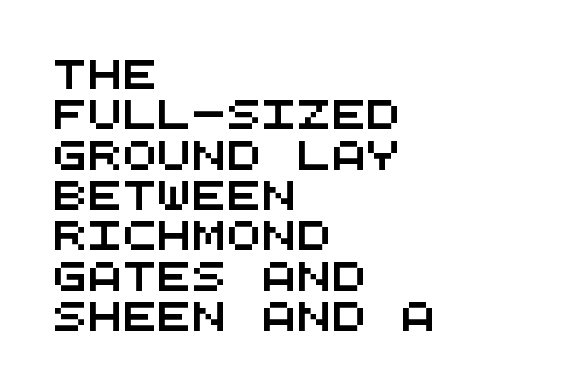
The image shows 29 px wide sans-serif type, monospaced; set left-aligned, normal line spacing (1.39x), normal letter spacing, not underlined; medium stroke contrast and a large x-height.
